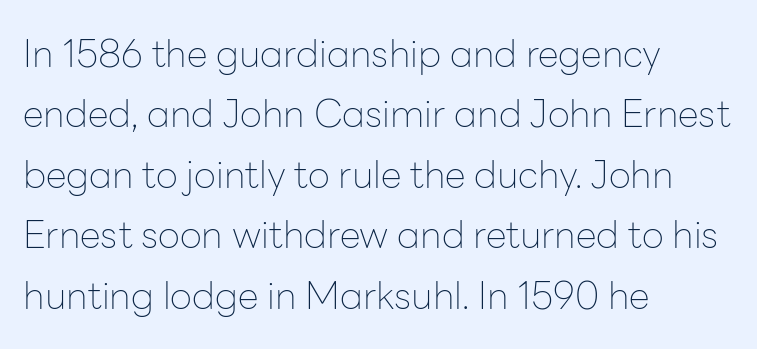
The image shows 38 px thin sans-serif type, upright; set left-aligned, normal line spacing (1.59x), normal letter spacing, not underlined; low stroke contrast and a medium x-height.
